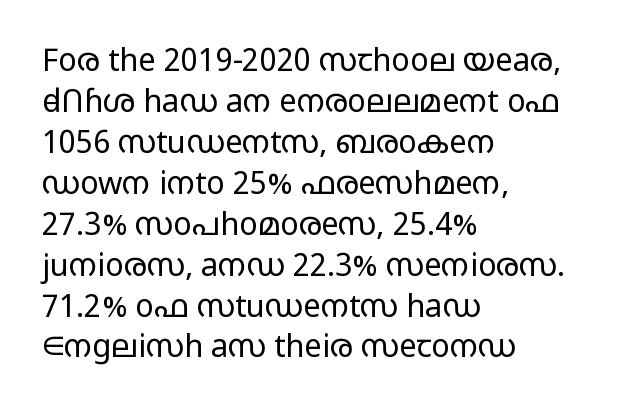
The image shows 31 px light, wide sans-serif type, upright; set left-aligned, normal line spacing (1.32x), normal letter spacing, not underlined; low stroke contrast and a medium x-height.
